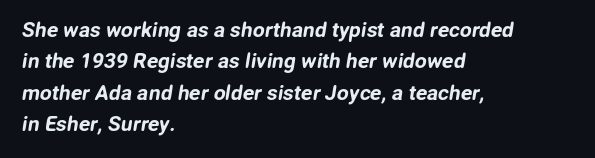
Q: Is the text underlined? A: No.
Q: How is the paragraph aligned? A: Left-aligned.
Q: Is the spacing between letters normal or unusually wide? A: Normal.
Q: Is the spacing between lines tight, normal or loose? A: Normal.
